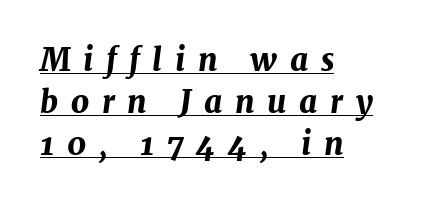
Q: Is the text bold? A: Yes.
Q: Is the text italic (slanted)? A: Yes, it leans right by about 7 degrees.
Q: Is the text underlined? A: Yes.
Q: How is the paragraph aligned? A: Left-aligned.
Q: Is the spacing between letters normal or unusually wide? A: Unusually wide.
Q: Is the spacing between lines tight, normal or loose? A: Normal.
Q: Width (condensed, normal, or wide)? A: Normal.
Q: Stroke contrast? A: Medium.
Q: x-height? A: Medium.
Q: Monospaced? A: No.
